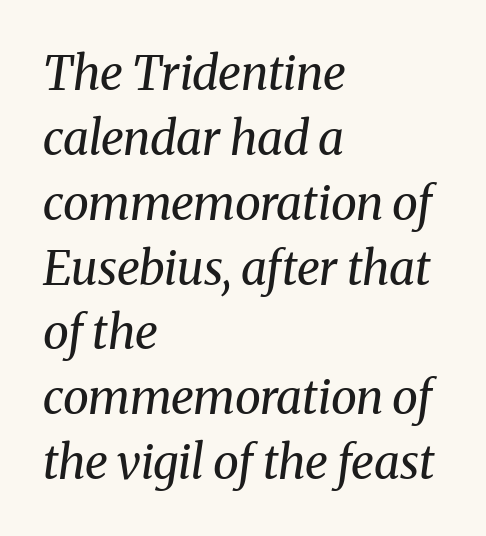
Q: Is the text bold? A: No.
Q: Is the text italic (slanted)? A: Yes, it leans right by about 8 degrees.
Q: Is the typeface a serif or a sans-serif typeface? A: Serif.
Q: Is the text underlined? A: No.
Q: How is the paragraph aligned? A: Left-aligned.
Q: Is the spacing between letters normal or unusually wide? A: Normal.
Q: Is the spacing between lines tight, normal or loose? A: Normal.
Q: Width (condensed, normal, or wide)? A: Normal.
Q: Stroke contrast? A: Medium.
Q: x-height? A: Medium.
Q: Monospaced? A: No.
